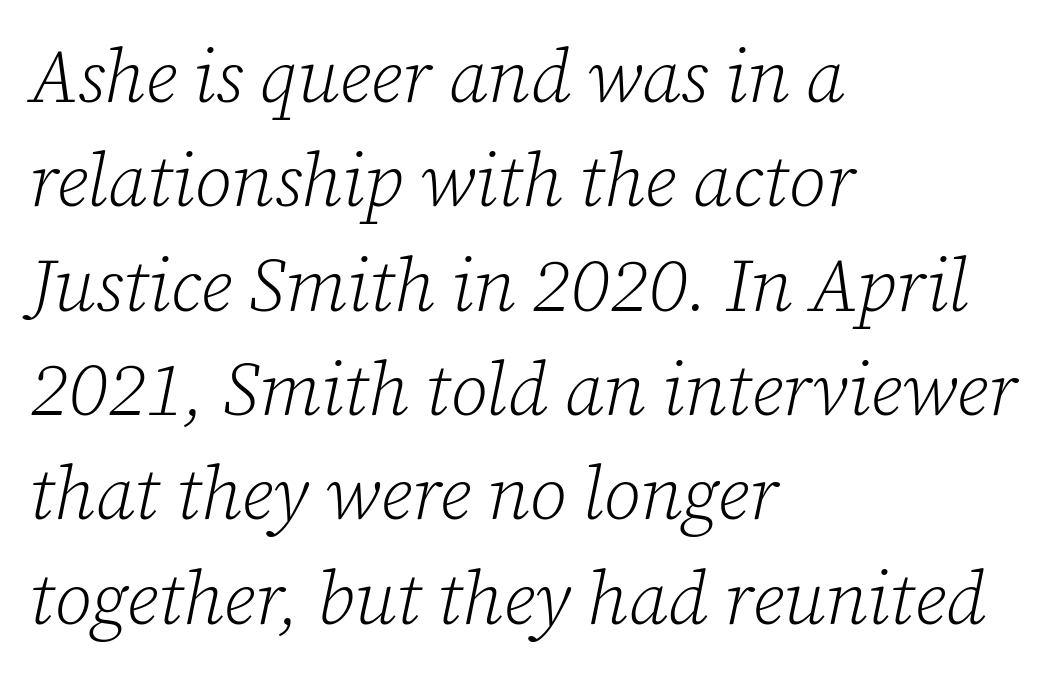
These lines keep a tight, regular rhythm from letter to letter. I'd call this a serif setting — the letters wear small feet. Where is the straight margin? On the left. The glyphs look as if they've been sheared to an angle. Nobody drew a line under any word here. The rendering uses natural spacing where letterforms have individual widths.
